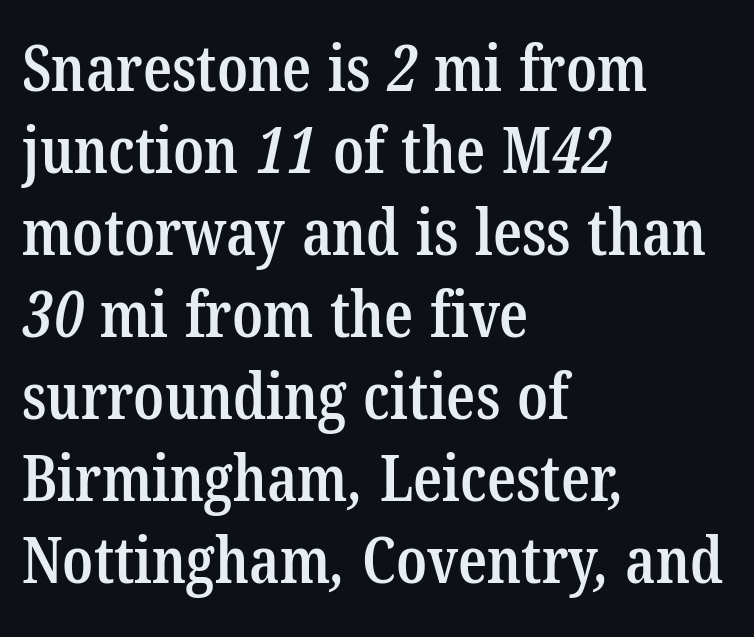
Q: Is the text bold? A: Semi-bold.
Q: Is the typeface a serif or a sans-serif typeface? A: Serif.
Q: Is the text underlined? A: No.
Q: How is the paragraph aligned? A: Left-aligned.
Q: Is the spacing between letters normal or unusually wide? A: Normal.
Q: Is the spacing between lines tight, normal or loose? A: Normal.
Q: Width (condensed, normal, or wide)? A: Condensed.
Q: Stroke contrast? A: Low.
Q: x-height? A: Medium.
Q: Monospaced? A: No.
